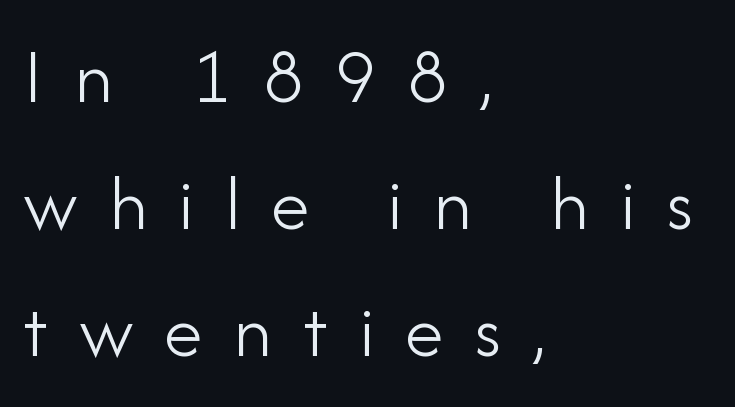
Q: Is the text bold? A: No.
Q: Is the text italic (slanted)? A: No, it is upright.
Q: Is the typeface a serif or a sans-serif typeface? A: Sans-serif.
Q: Is the text underlined? A: No.
Q: How is the paragraph aligned? A: Left-aligned.
Q: Is the spacing between letters normal or unusually wide? A: Unusually wide.
Q: Is the spacing between lines tight, normal or loose? A: Normal.
Q: Width (condensed, normal, or wide)? A: Normal.
Q: Stroke contrast? A: Low.
Q: x-height? A: Small.
Q: Monospaced? A: No.
